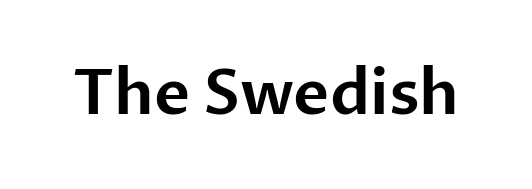
The image shows 62 px sans-serif type, upright; set normal letter spacing, not underlined; low stroke contrast and a medium x-height.
